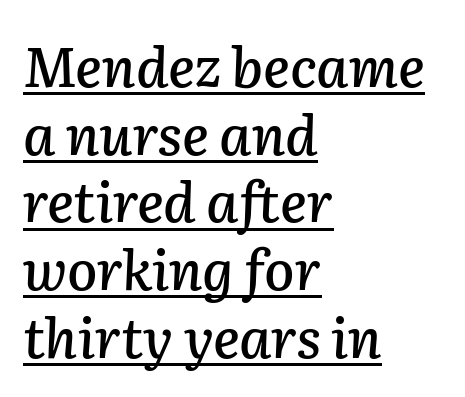
The gaps between neighbouring characters are ordinary and unremarkable. Varying glyph widths throughout — classic text-font behaviour. Horizontally, the lines are justified to the leading edge only. Quick note: italic.
